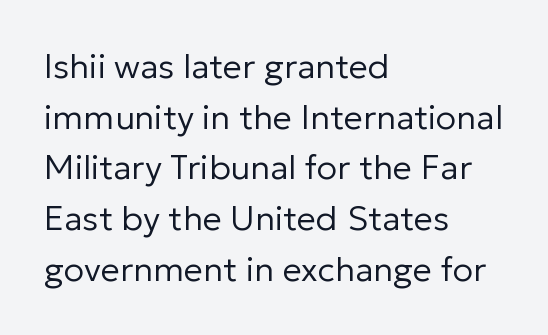
{"serif": "no", "italic": "no", "bold": "no", "weight": "regular", "width": "normal", "stroke_contrast": "low", "x_height": "medium", "monospaced": "no", "underline": "no", "align": "left", "line_spacing": "normal", "line_spacing_ratio": 1.49, "letter_spacing": "normal", "letter_spacing_em": 0.0, "glyph_px": 34}
